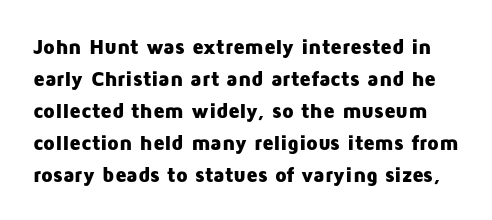
The image shows 21 px bold type, upright; set normal line spacing (1.52x), normal letter spacing, not underlined.
